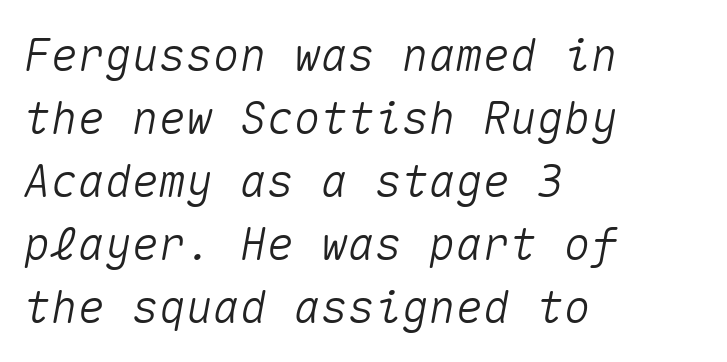
Think of a typewriter: that constant character pitch is what you see here. Whoever set this chose a conventional vertical rhythm. Is the block centered? No — it sits flush against the left margin. Check the space under the baseline: it is left empty.
